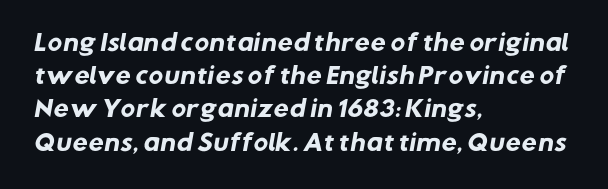
{"bold": "yes", "underline": "no", "align": "left", "line_spacing": "normal", "line_spacing_ratio": 1.51, "letter_spacing": "normal", "letter_spacing_em": 0.0, "glyph_px": 22}
